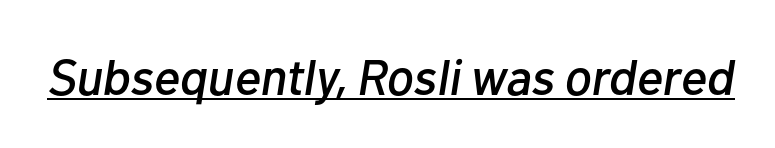
{"italic": "yes", "lean": "right", "slant_degrees": 10, "width": "normal", "stroke_contrast": "low", "x_height": "medium", "monospaced": "no", "underline": "yes", "letter_spacing": "normal", "letter_spacing_em": 0.0, "glyph_px": 50}
